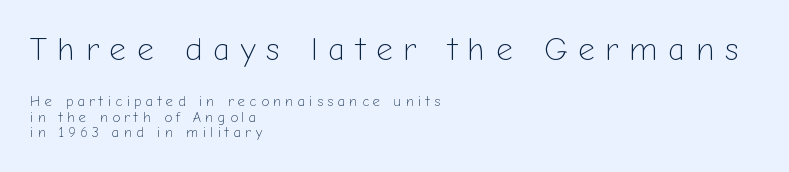
{"serif": "no", "italic": "no", "bold": "no", "weight": "light", "width": "normal", "stroke_contrast": "low", "x_height": "medium", "monospaced": "no", "underline": "no", "align": "left", "line_spacing": "tight", "line_spacing_ratio": 1.11, "letter_spacing": "wide", "letter_spacing_em": 0.31, "larger_block": "first", "size_ratio": 2.36, "glyph_px": 33}
